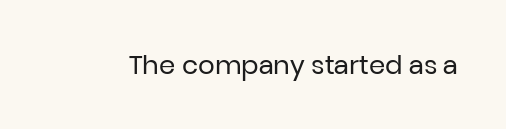
Q: Is the text bold? A: No.
Q: Is the text italic (slanted)? A: No, it is upright.
Q: Is the text underlined? A: No.
Q: Is the spacing between letters normal or unusually wide? A: Normal.
